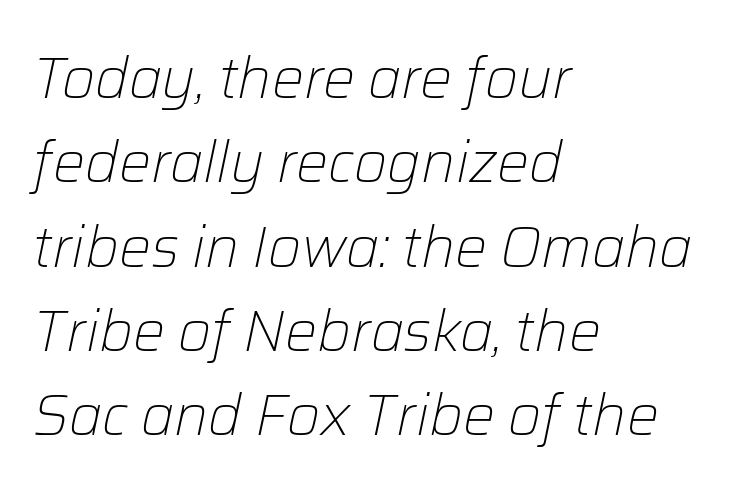
{"italic": "yes", "lean": "right", "slant_degrees": 12, "bold": "no", "weight": "light", "width": "normal", "stroke_contrast": "low", "x_height": "medium", "monospaced": "no", "underline": "no", "align": "left", "line_spacing": "normal", "line_spacing_ratio": 1.48, "letter_spacing": "normal", "letter_spacing_em": 0.0, "glyph_px": 57}
